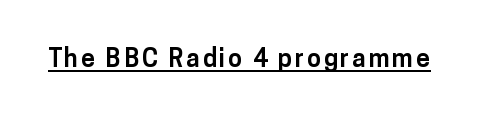
Q: Is the text bold? A: Yes.
Q: Is the text italic (slanted)? A: No, it is upright.
Q: Is the text underlined? A: Yes.
